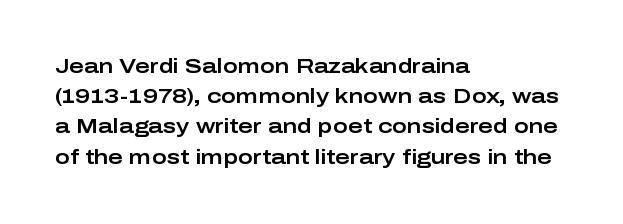
Q: Is the text italic (slanted)? A: No, it is upright.
Q: Is the text underlined? A: No.
Q: How is the paragraph aligned? A: Left-aligned.
Q: Is the spacing between letters normal or unusually wide? A: Normal.
Q: Is the spacing between lines tight, normal or loose? A: Normal.
